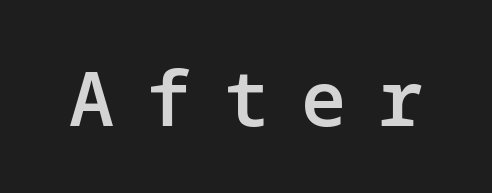
{"serif": "no", "italic": "no", "bold": "semi", "weight": "semibold", "width": "normal", "stroke_contrast": "low", "x_height": "medium", "underline": "no", "letter_spacing": "wide", "letter_spacing_em": 0.43, "glyph_px": 75}
